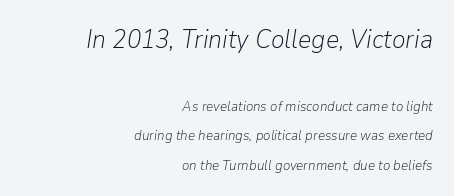
{"italic": "yes", "lean": "right", "slant_degrees": 9, "bold": "no", "underline": "no", "align": "right", "line_spacing": "loose", "line_spacing_ratio": 2.09, "letter_spacing": "normal", "letter_spacing_em": 0.0, "larger_block": "first", "size_ratio": 1.86, "glyph_px": 26}
